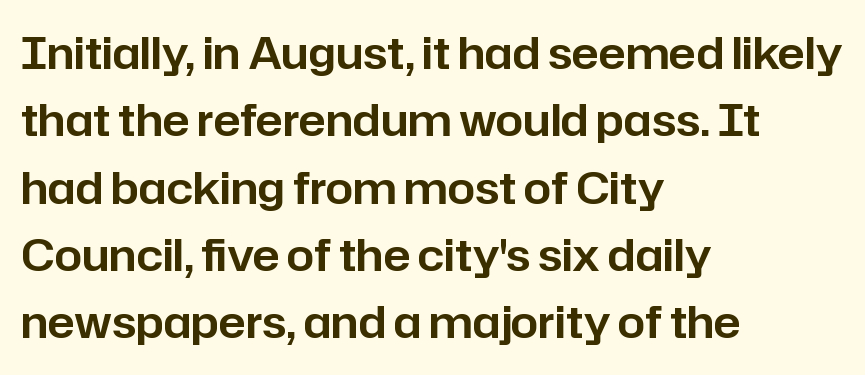
Tracking value appears to be zero — textbook default spacing. The passage shown is typed in a proportional face where columns would drift. These lines sit exactly where default settings would place them. Every row of glyphs begins at an identical x-position on the left.
